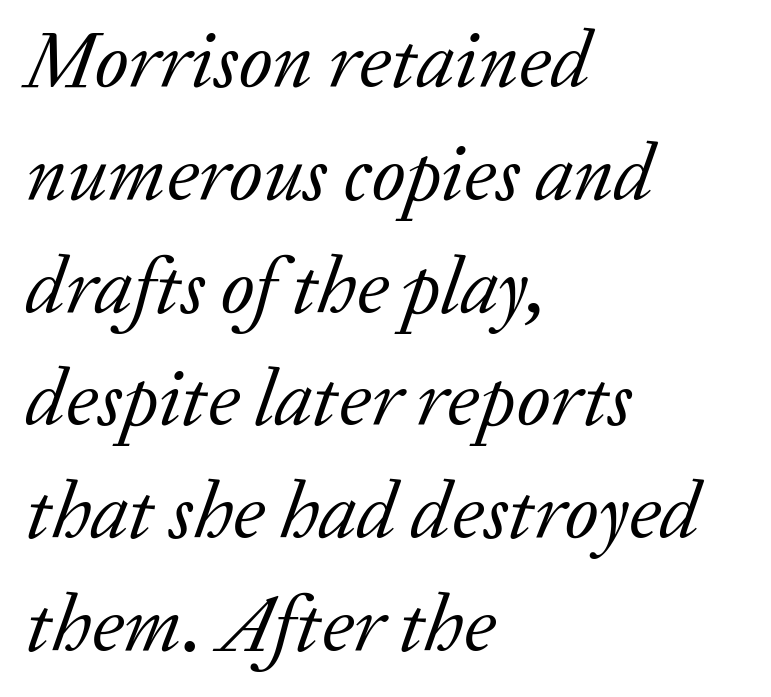
Q: Is the text bold? A: No.
Q: Is the text italic (slanted)? A: Yes, it leans right by about 20 degrees.
Q: Is the typeface a serif or a sans-serif typeface? A: Serif.
Q: Is the text underlined? A: No.
Q: How is the paragraph aligned? A: Left-aligned.
Q: Is the spacing between letters normal or unusually wide? A: Normal.
Q: Is the spacing between lines tight, normal or loose? A: Normal.
Q: Width (condensed, normal, or wide)? A: Normal.
Q: Stroke contrast? A: Low.
Q: x-height? A: Medium.
Q: Monospaced? A: No.
